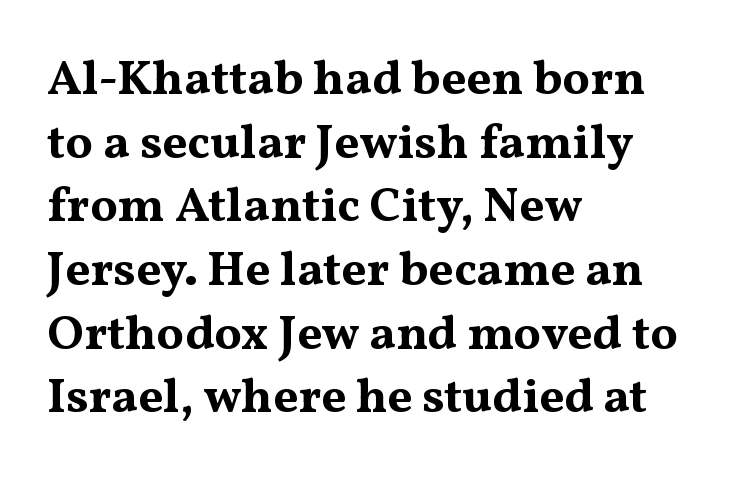
Q: Is the text bold? A: Yes.
Q: Is the text italic (slanted)? A: No, it is upright.
Q: Is the typeface a serif or a sans-serif typeface? A: Serif.
Q: Is the text underlined? A: No.
Q: How is the paragraph aligned? A: Left-aligned.
Q: Is the spacing between letters normal or unusually wide? A: Normal.
Q: Is the spacing between lines tight, normal or loose? A: Normal.
Q: Width (condensed, normal, or wide)? A: Wide.
Q: Stroke contrast? A: Medium.
Q: x-height? A: Medium.
Q: Monospaced? A: No.
